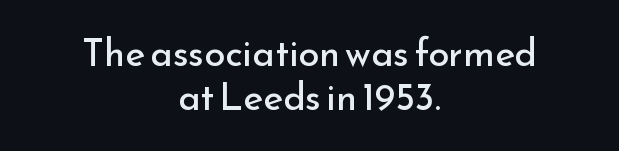
Q: Is the text bold? A: No.
Q: Is the text italic (slanted)? A: No, it is upright.
Q: Is the typeface a serif or a sans-serif typeface? A: Sans-serif.
Q: Is the text underlined? A: No.
Q: How is the paragraph aligned? A: Centered.
Q: Is the spacing between letters normal or unusually wide? A: Normal.
Q: Width (condensed, normal, or wide)? A: Normal.
Q: Stroke contrast? A: Low.
Q: x-height? A: Small.
Q: Monospaced? A: No.
